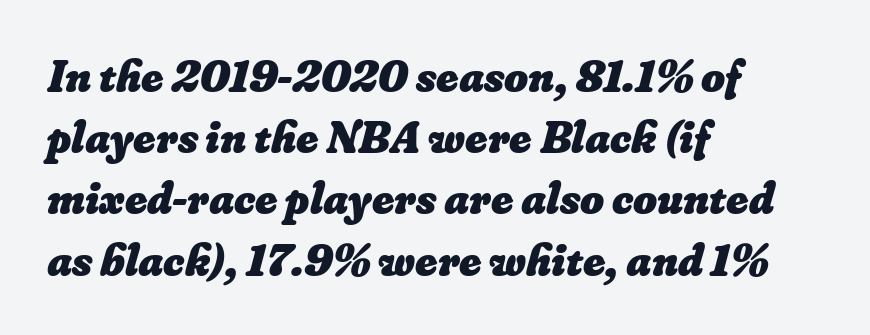
{"bold": "yes", "weight": "heavy", "width": "normal", "stroke_contrast": "low", "x_height": "small", "monospaced": "no", "underline": "no", "align": "left", "line_spacing": "normal", "line_spacing_ratio": 1.33, "letter_spacing": "normal", "letter_spacing_em": 0.0, "glyph_px": 46}
